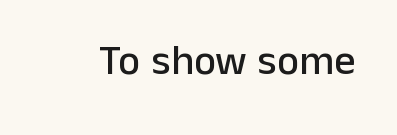
{"serif": "no", "italic": "no", "width": "normal", "stroke_contrast": "low", "x_height": "medium", "monospaced": "no", "underline": "no", "letter_spacing": "normal", "letter_spacing_em": 0.0, "glyph_px": 42}
